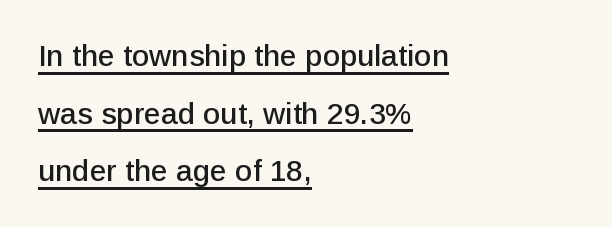
Q: Is the text italic (slanted)? A: No, it is upright.
Q: Is the typeface a serif or a sans-serif typeface? A: Sans-serif.
Q: Is the text underlined? A: Yes.
Q: How is the paragraph aligned? A: Left-aligned.
Q: Is the spacing between letters normal or unusually wide? A: Normal.
Q: Is the spacing between lines tight, normal or loose? A: Loose.
Q: Width (condensed, normal, or wide)? A: Normal.
Q: Stroke contrast? A: Low.
Q: x-height? A: Medium.
Q: Monospaced? A: No.
